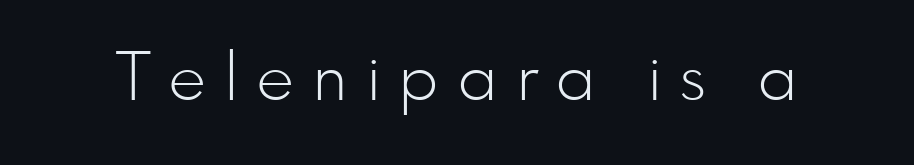
Honestly, there is no underline to notice here at all. The letters advance in unequal steps, a hallmark of proportional type. This is roman type, the default non-slanted kind. Each stroke keeps to a modest, everyday thickness or less. Examine the stroke ends and you'll find no serifs.
